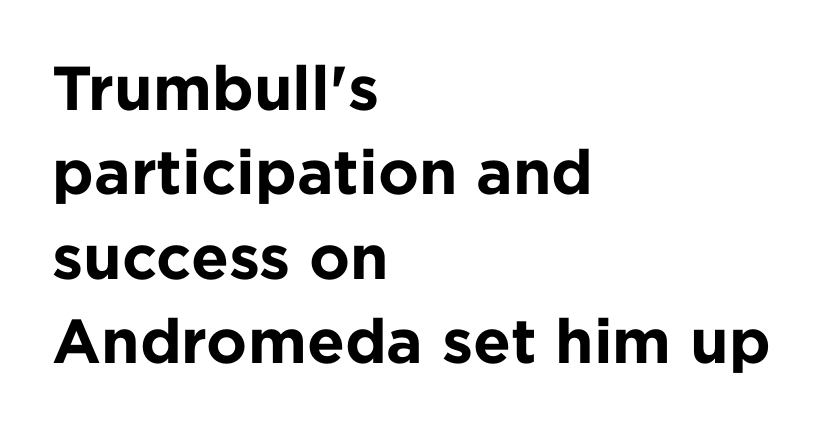
A full-strength bold gives these letters their thick strokes. The horizontal fit of the characters is conventional and even. When letters stand straight like this, we call the style roman or upright. Unmarked baselines from the first word to the last. Here the designer chose a conventional face with non-uniform glyph widths.
